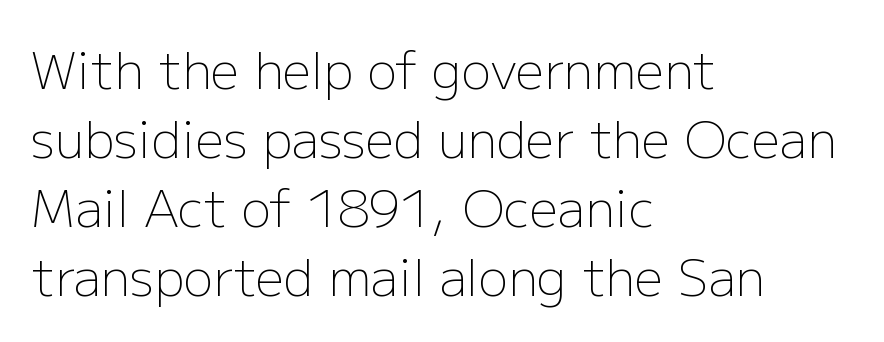
Line beginnings align vertically; line endings do not. Upright lettering throughout. Successive baselines arrive at the customary interval. This sample uses plain, unmodified letter spacing.
